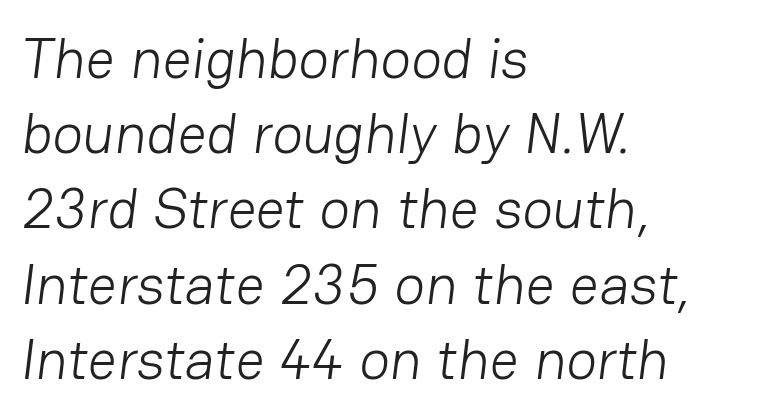
The image shows 57 px light sans-serif type; set left-aligned, normal line spacing (1.32x), normal letter spacing, not underlined; low stroke contrast and a medium x-height.
